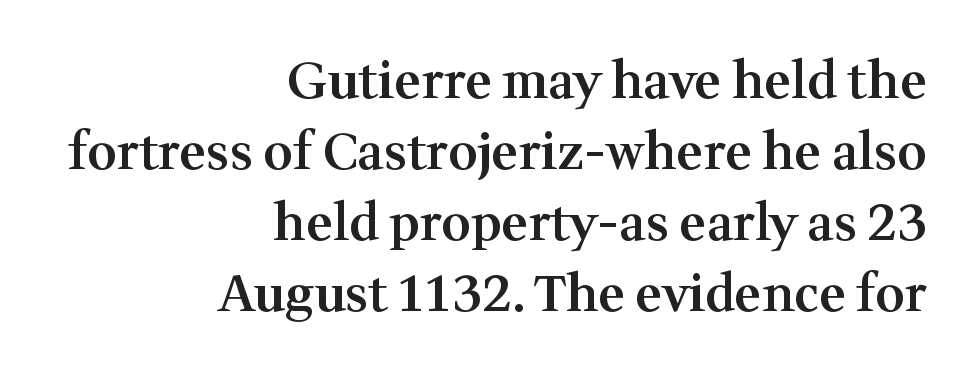
{"serif": "yes", "italic": "no", "bold": "semi", "weight": "semibold", "width": "normal", "stroke_contrast": "medium", "x_height": "medium", "monospaced": "no", "underline": "no", "align": "right", "line_spacing": "normal", "line_spacing_ratio": 1.39, "letter_spacing": "normal", "letter_spacing_em": 0.0, "glyph_px": 51}
